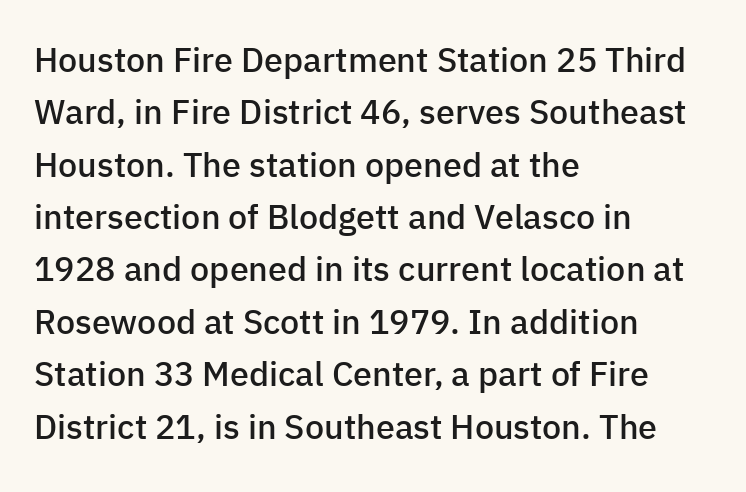
Tracking value appears to be zero — textbook default spacing. Descenders are the only things crossing below the line. Horizontally, the lines are justified to the leading edge only. The rows are spaced the way most documents space them. Moderately thickened strokes mark this as semibold type. This sample uses a sans-serif face.
